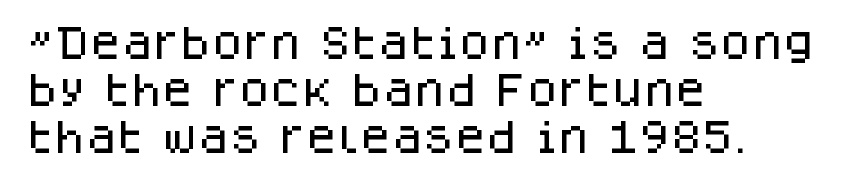
The image shows 36 px sans-serif type, upright; set left-aligned, normal line spacing (1.31x), normal letter spacing, not underlined; low stroke contrast and a large x-height.
